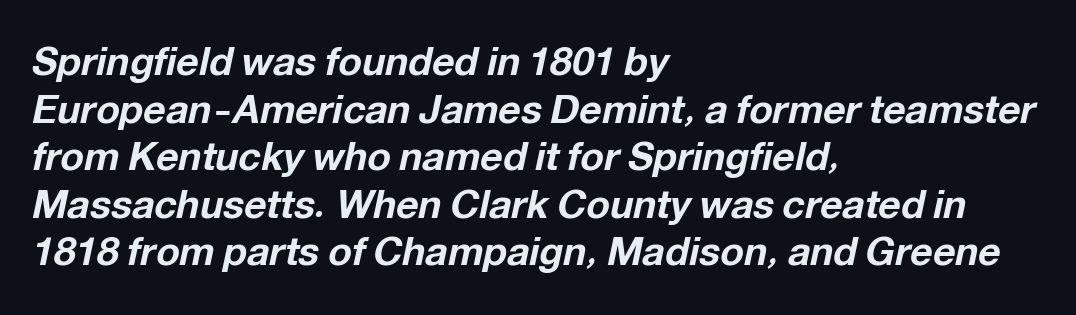
Looks like regular typesetting: each glyph gets only the width it needs. Has an underline been added? It has not. If you drew a ruler down the left edge, every line would touch it. Students, this is bold: see how much ink each stroke carries.
